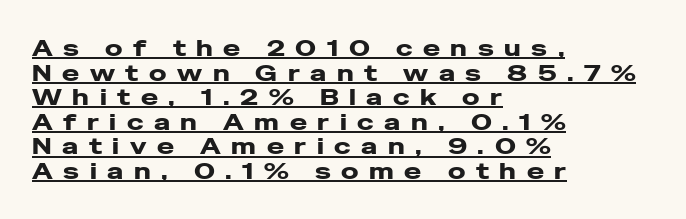
The image shows 23 px text type, upright; set left-aligned, tight line spacing (1.07x), unusually wide letter spacing (+0.46 em), underlined.
